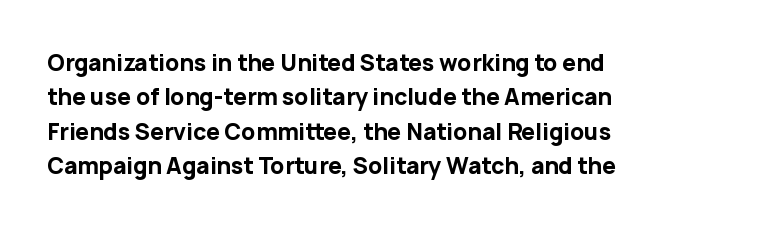
The image shows 22 px bold type, upright; set left-aligned, normal line spacing (1.56x), normal letter spacing, not underlined.
